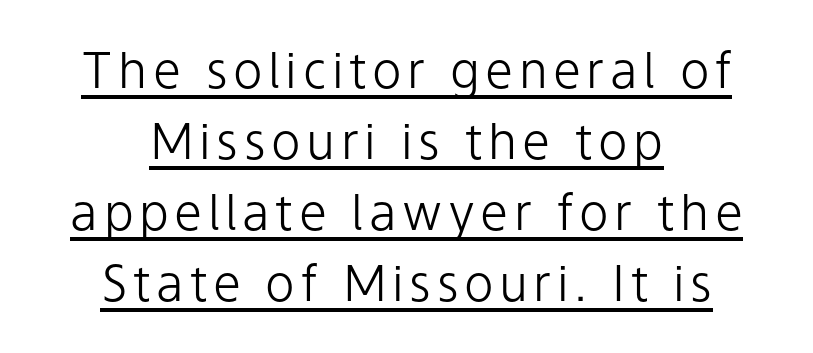
Character widths vary here, with narrow letters taking less room than wide ones. To sum up the face: it is a sans, with no serifs. The letterforms sit at book weight or below. Visually the block forms a symmetrical silhouette, jagged on both flanks. A typesetter would mark this as roman, not italic.
